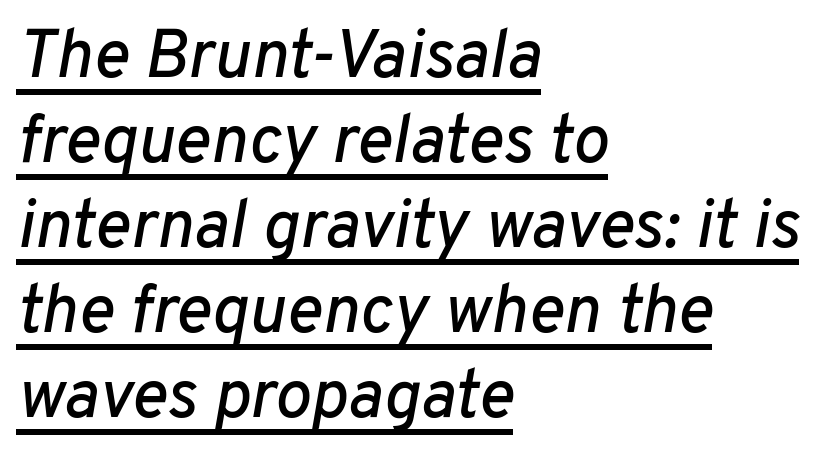
{"italic": "yes", "lean": "right", "slant_degrees": 10, "width": "normal", "stroke_contrast": "low", "x_height": "medium", "monospaced": "no", "underline": "yes", "align": "left", "line_spacing": "normal", "line_spacing_ratio": 1.25, "letter_spacing": "normal", "letter_spacing_em": 0.0, "glyph_px": 68}
